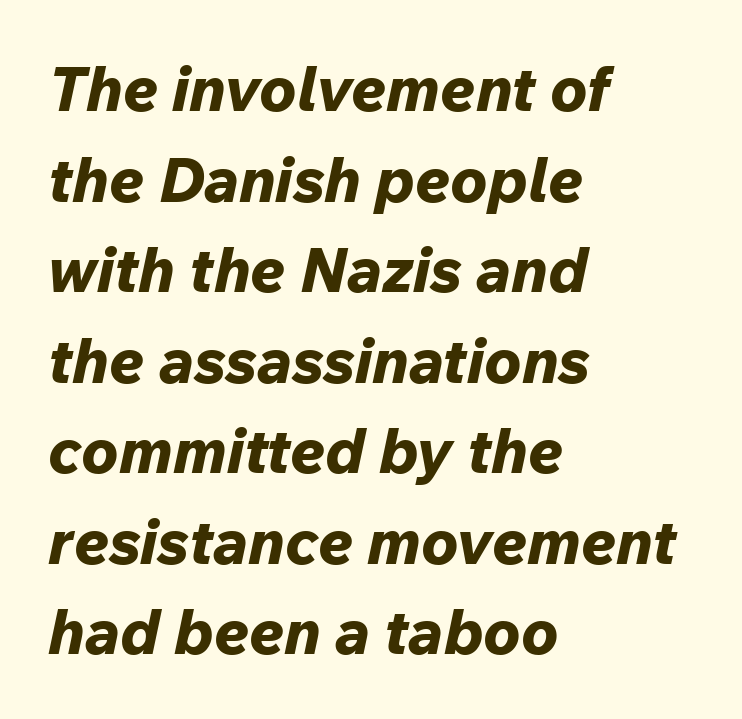
Is the block centered? No — it sits flush against the left margin. Posture: slanted. Has an underline been added? It has not. Leading matches the norm, producing a regular column. Each word holds together tightly as a unit, with standard inter-letter gaps.
